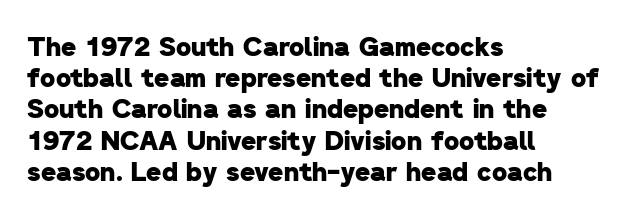
The image shows 26 px bold type; set left-aligned, line spacing 1.2x, normal letter spacing, not underlined.
